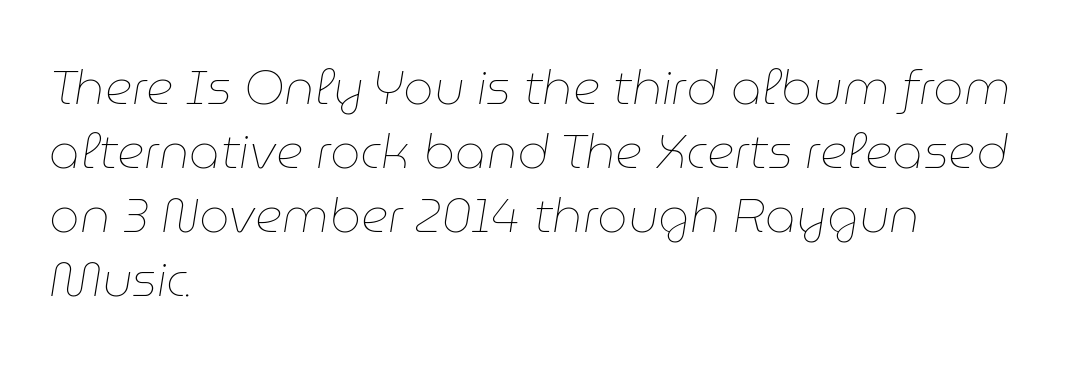
The image shows 48 px thin type, italic (leaning right); set left-aligned, normal line spacing (1.33x), normal letter spacing, not underlined; low stroke contrast and a medium x-height.
